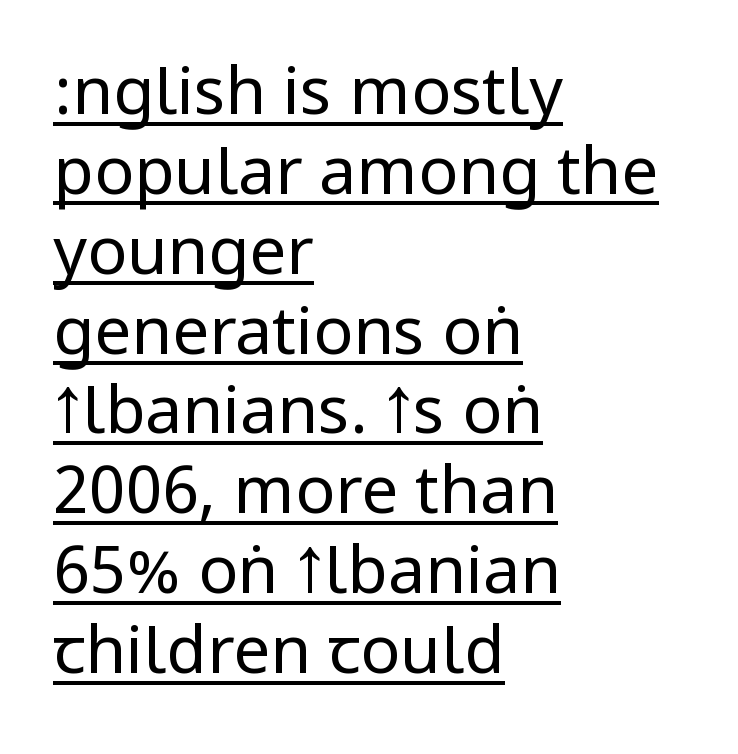
{"serif": "no", "italic": "no", "bold": "no", "weight": "regular", "width": "condensed", "stroke_contrast": "low", "underline": "yes", "align": "left", "line_spacing_ratio": 1.21, "letter_spacing": "normal", "letter_spacing_em": 0.0, "glyph_px": 66}
